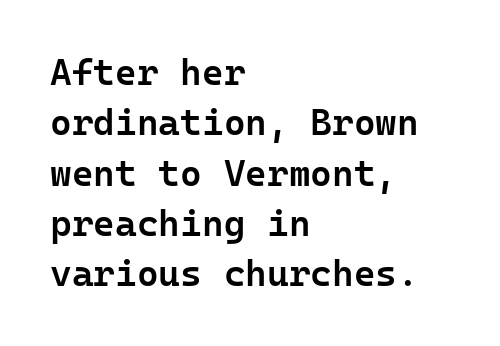
Glance below the letters and you will spot only blank space. Vertically, the passage feels balanced, rows spaced as you'd expect. The text block is weighted toward the left margin, trailing off unevenly rightward. Notice the strokes are somewhat thickened but not fully heavy: this is a semibold.
